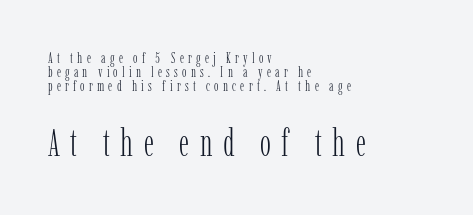
{"serif": "yes", "italic": "no", "bold": "no", "weight": "light", "width": "condensed", "stroke_contrast": "low", "x_height": "medium", "monospaced": "no", "underline": "no", "align": "left", "line_spacing": "tight", "line_spacing_ratio": 0.95, "letter_spacing": "wide", "letter_spacing_em": 0.28, "larger_block": "second", "size_ratio": 2.47, "glyph_px": 37}
